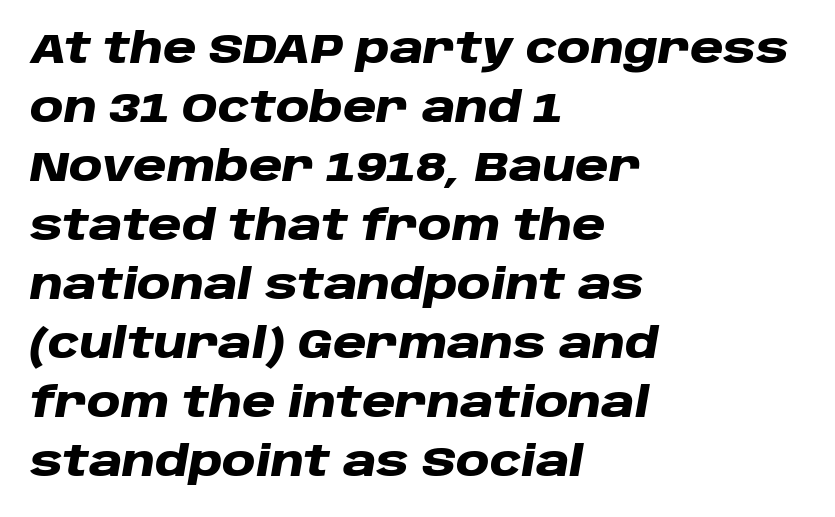
These lines keep a tight, regular rhythm from letter to letter. If you measured baseline to baseline, you'd find a middling distance. Beneath every word, the page is bare. Is the type slanted? Yes — the strokes lean at a clear angle.
